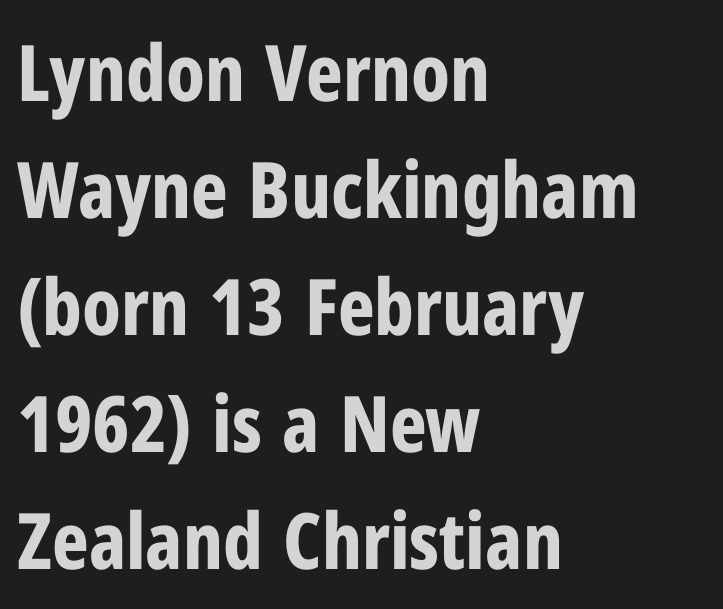
{"serif": "no", "italic": "no", "bold": "yes", "weight": "bold", "width": "condensed", "stroke_contrast": "low", "x_height": "medium", "monospaced": "no", "underline": "no", "align": "left", "line_spacing": "normal", "line_spacing_ratio": 1.5, "letter_spacing": "normal", "letter_spacing_em": 0.0, "glyph_px": 78}
